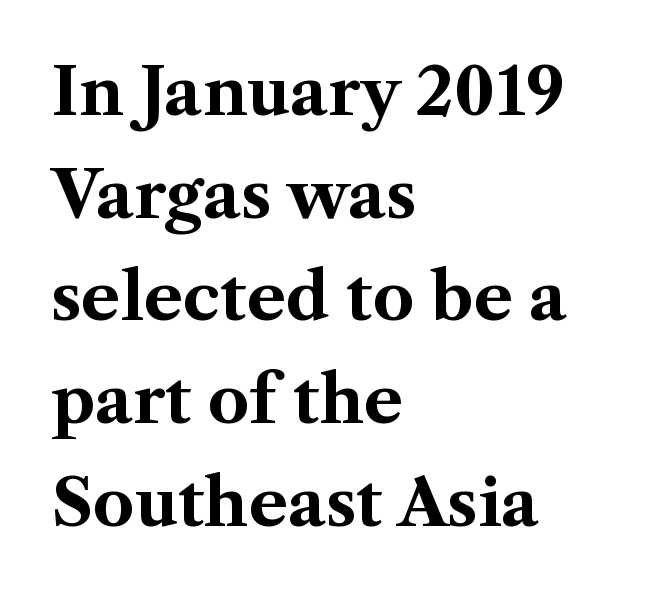
{"serif": "yes", "italic": "no", "bold": "yes", "weight": "bold", "width": "normal", "stroke_contrast": "medium", "x_height": "medium", "monospaced": "no", "underline": "no", "align": "left", "line_spacing": "normal", "line_spacing_ratio": 1.58, "letter_spacing": "normal", "letter_spacing_em": 0.0, "glyph_px": 65}
